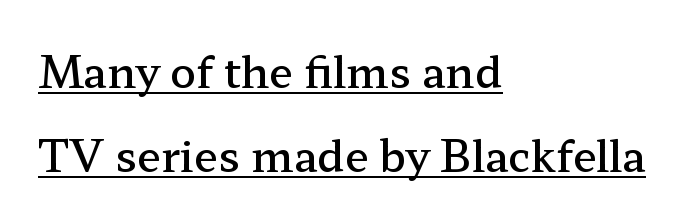
Q: Is the text bold? A: Semi-bold.
Q: Is the text italic (slanted)? A: No, it is upright.
Q: Is the typeface a serif or a sans-serif typeface? A: Serif.
Q: Is the text underlined? A: Yes.
Q: How is the paragraph aligned? A: Left-aligned.
Q: Is the spacing between letters normal or unusually wide? A: Normal.
Q: Is the spacing between lines tight, normal or loose? A: Loose.
Q: Width (condensed, normal, or wide)? A: Wide.
Q: Stroke contrast? A: Low.
Q: x-height? A: Medium.
Q: Monospaced? A: No.
